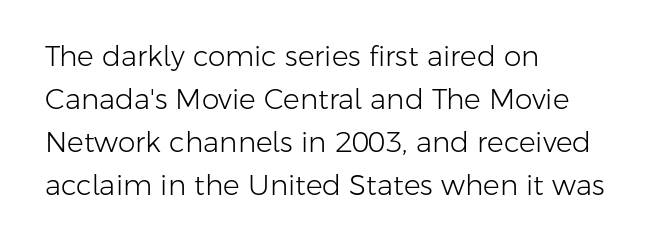
The image shows 28 px light sans-serif type, upright; set left-aligned, normal line spacing (1.54x), normal letter spacing, not underlined; low stroke contrast and a medium x-height.
